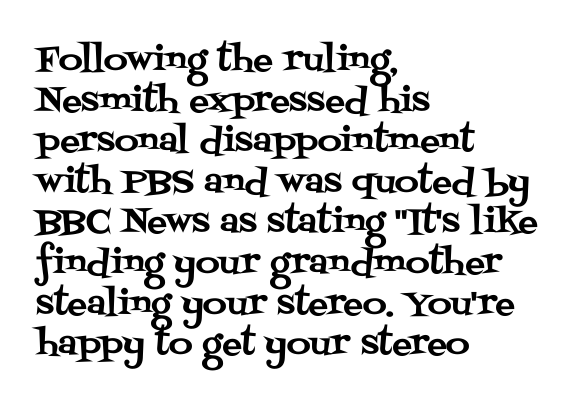
The image shows 33 px serif type, upright; set left-aligned, line spacing 1.23x, normal letter spacing, not underlined; medium stroke contrast and a large x-height.
